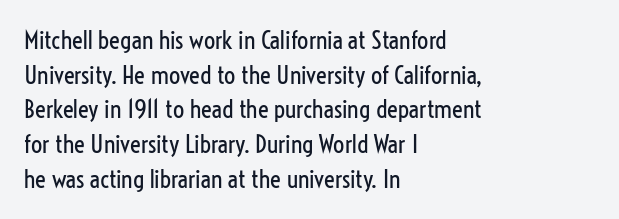
{"italic": "no", "bold": "no", "underline": "no", "align": "left", "line_spacing": "normal", "line_spacing_ratio": 1.39, "letter_spacing": "normal", "letter_spacing_em": 0.0, "glyph_px": 25}
